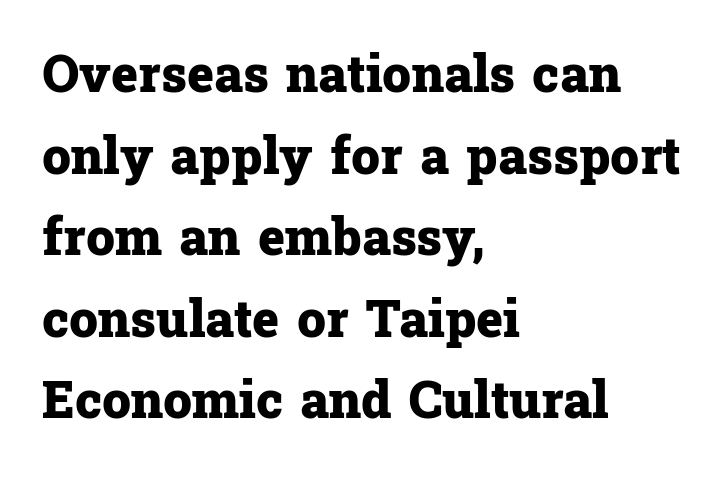
The image shows 51 px heavy serif type, upright; set left-aligned, normal line spacing (1.6x), normal letter spacing, not underlined; low stroke contrast and a medium x-height.
